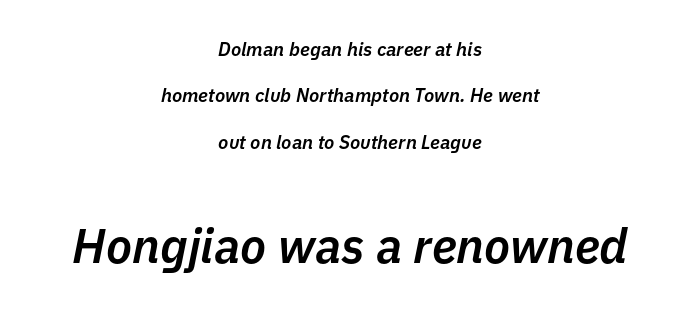
Q: Is the text bold? A: Semi-bold.
Q: Is the text italic (slanted)? A: Yes, it leans right by about 11 degrees.
Q: Is the text underlined? A: No.
Q: How is the paragraph aligned? A: Centered.
Q: Is the spacing between letters normal or unusually wide? A: Normal.
Q: Is the spacing between lines tight, normal or loose? A: Loose.
Q: Which block of text is set in a larger size, the first (top) or the second (bottom)? A: The second (bottom) one.
Q: Width (condensed, normal, or wide)? A: Normal.
Q: Stroke contrast? A: Low.
Q: x-height? A: Medium.
Q: Monospaced? A: No.
